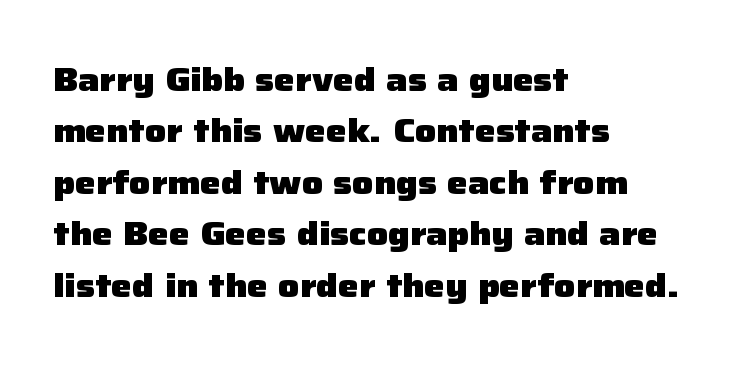
The image shows 33 px heavy sans-serif type, upright; set left-aligned, normal line spacing (1.56x), normal letter spacing, not underlined; low stroke contrast and a medium x-height.
